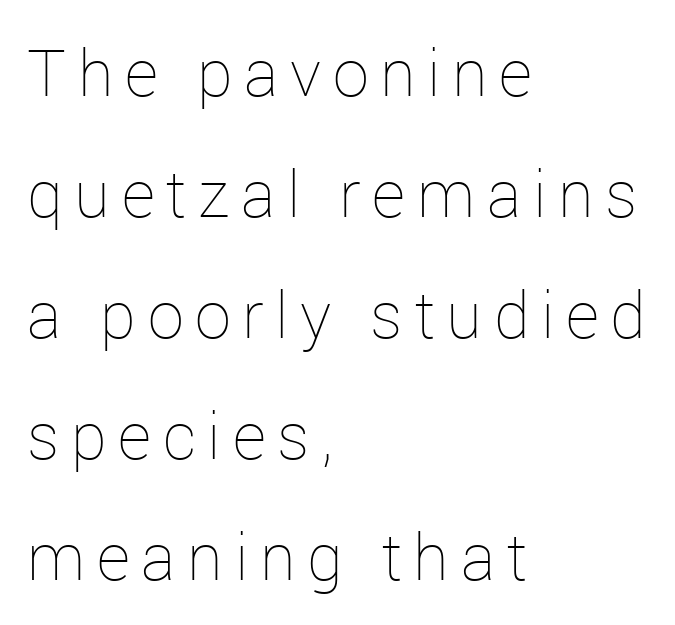
The gap between lines stays unmarked. A classic flush-left, rag-right setting is used for this passage. The lettering holds an erect, upright posture throughout. The letters look calm and open, with moderate or lighter stems.
